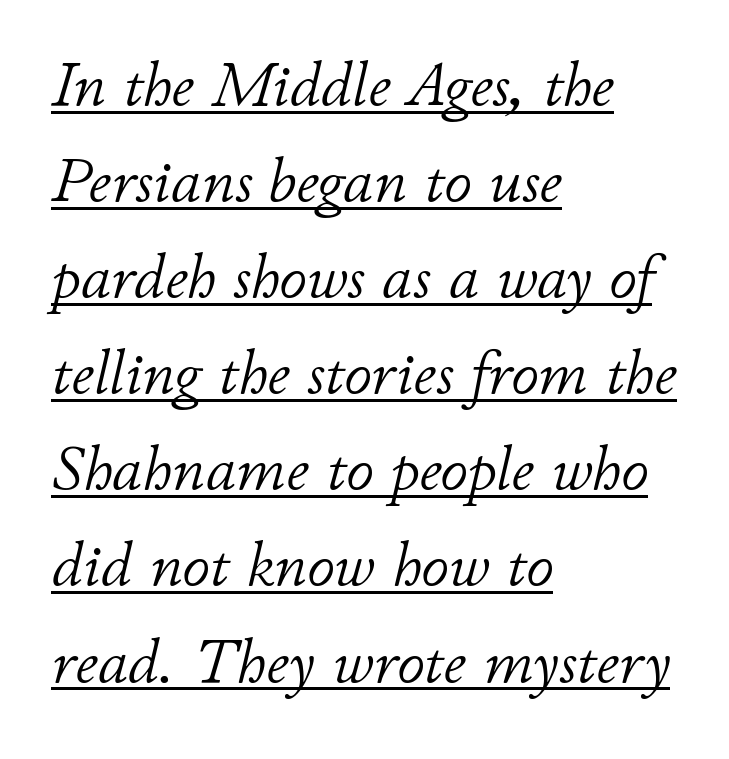
{"italic": "yes", "lean": "right", "slant_degrees": 11, "bold": "no", "weight": "light", "width": "normal", "stroke_contrast": "low", "x_height": "small", "monospaced": "no", "underline": "yes", "align": "left", "line_spacing": "normal", "line_spacing_ratio": 1.55, "letter_spacing": "normal", "letter_spacing_em": 0.0, "glyph_px": 62}
